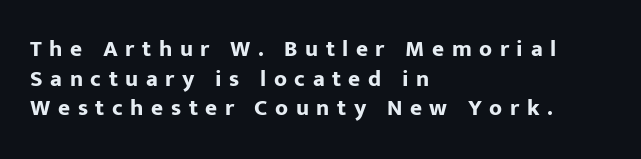
Q: Is the text bold? A: Yes.
Q: Is the text italic (slanted)? A: No, it is upright.
Q: Is the text underlined? A: No.
Q: How is the paragraph aligned? A: Left-aligned.
Q: Is the spacing between letters normal or unusually wide? A: Unusually wide.
Q: Is the spacing between lines tight, normal or loose? A: Normal.
